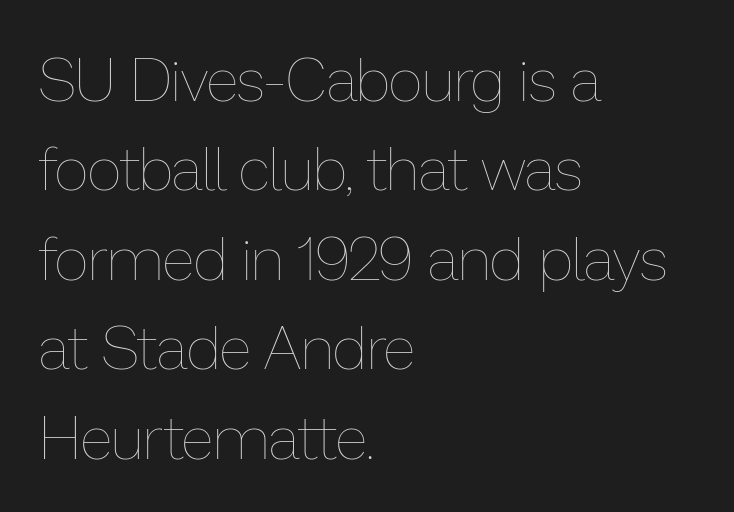
Q: Is the text bold? A: No.
Q: Is the text italic (slanted)? A: No, it is upright.
Q: Is the text underlined? A: No.
Q: How is the paragraph aligned? A: Left-aligned.
Q: Is the spacing between letters normal or unusually wide? A: Normal.
Q: Is the spacing between lines tight, normal or loose? A: Normal.
Q: Width (condensed, normal, or wide)? A: Normal.
Q: Stroke contrast? A: Low.
Q: x-height? A: Medium.
Q: Monospaced? A: No.
